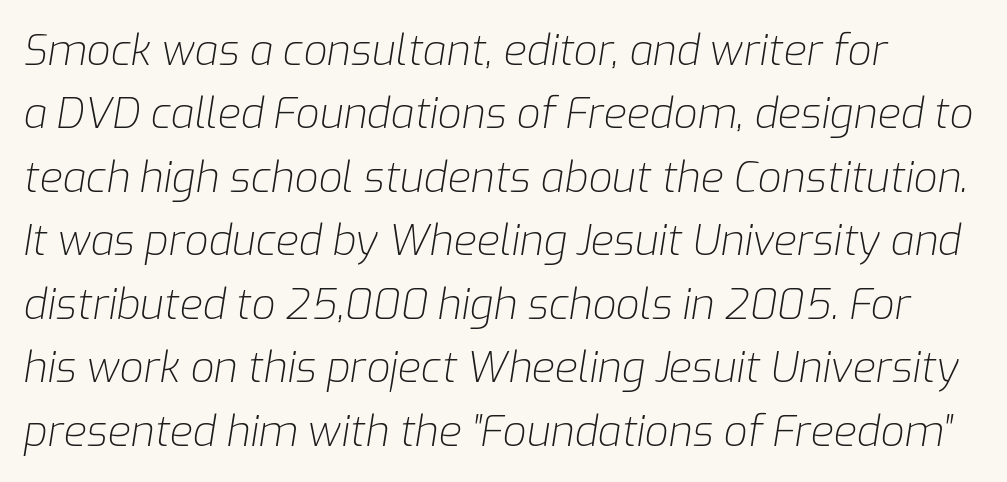
The image shows 42 px light type, italic (leaning right); set left-aligned, normal line spacing (1.51x), normal letter spacing, not underlined; low stroke contrast and a medium x-height.
